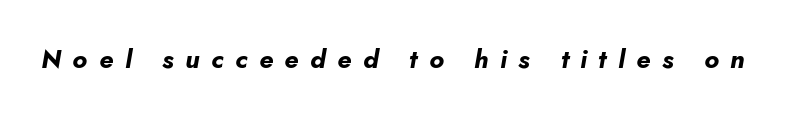
The image shows 26 px bold type, italic (leaning right); set unusually wide letter spacing (+0.44 em), not underlined.
